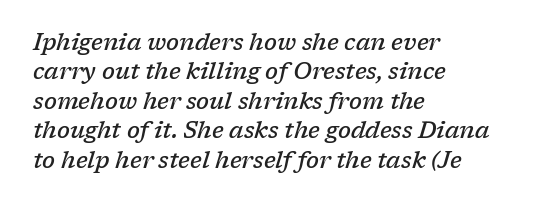
The image shows 23 px text type, italic (leaning right); set left-aligned, normal line spacing (1.28x), normal letter spacing, not underlined.
